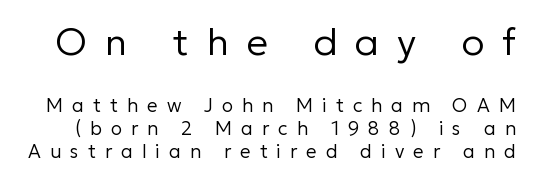
Font category for this specimen: sans-serif. Loose tracking; the words dissolve into strings of separated letters. This reads as an unemphasized weight, regular at the heaviest. The letters stand straight up with perfectly vertical stems. The face used here is proportionally spaced, like ordinary book or web type.
